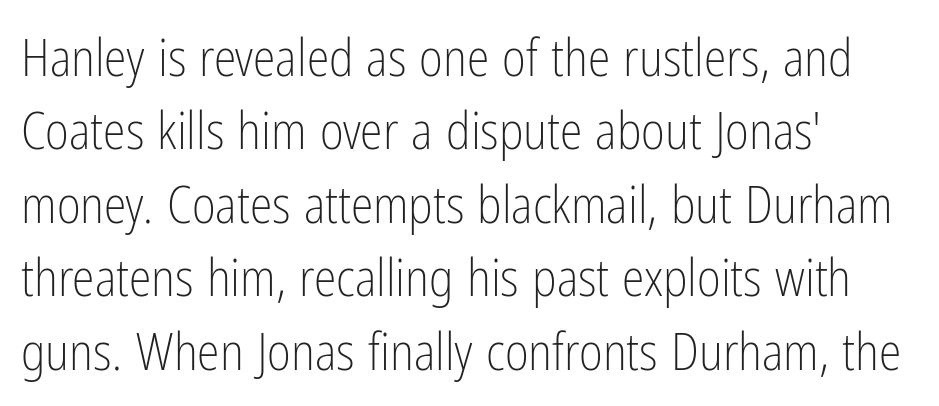
Compared with a centered layout, this one pins lines to the left instead. Each letter keeps its own natural width here, so spacing adapts to shape. Vertical strokes here are truly vertical. The strokes carry an ordinary text weight at most.
